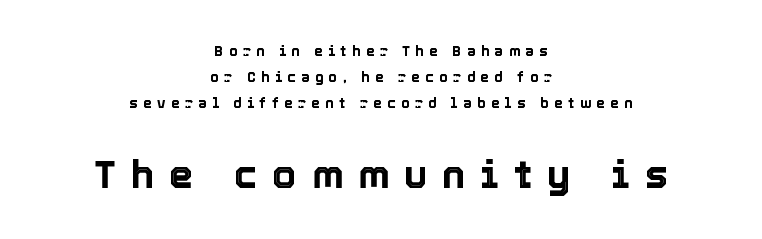
Q: Is the text italic (slanted)? A: No, it is upright.
Q: Is the text underlined? A: No.
Q: How is the paragraph aligned? A: Centered.
Q: Is the spacing between letters normal or unusually wide? A: Unusually wide.
Q: Which block of text is set in a larger size, the first (top) or the second (bottom)? A: The second (bottom) one.
Q: Width (condensed, normal, or wide)? A: Normal.
Q: x-height? A: Medium.
Q: Monospaced? A: No.
